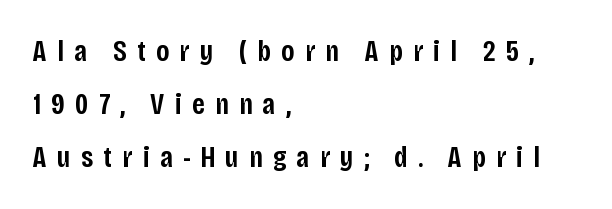
Q: Is the text bold? A: Semi-bold.
Q: Is the text italic (slanted)? A: No, it is upright.
Q: Is the typeface a serif or a sans-serif typeface? A: Sans-serif.
Q: Is the text underlined? A: No.
Q: How is the paragraph aligned? A: Left-aligned.
Q: Is the spacing between letters normal or unusually wide? A: Unusually wide.
Q: Width (condensed, normal, or wide)? A: Condensed.
Q: Stroke contrast? A: Low.
Q: x-height? A: Large.
Q: Monospaced? A: No.
